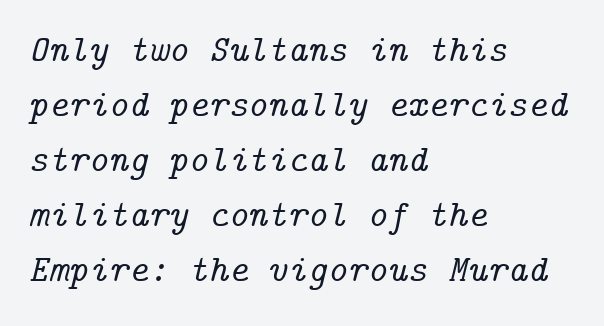
The designer left line spacing at the default. Emphasis-style slanted type is in use. The horizontal fit of the characters is conventional and even. The paragraph shown leans on its left margin. No word sits above an underline.
